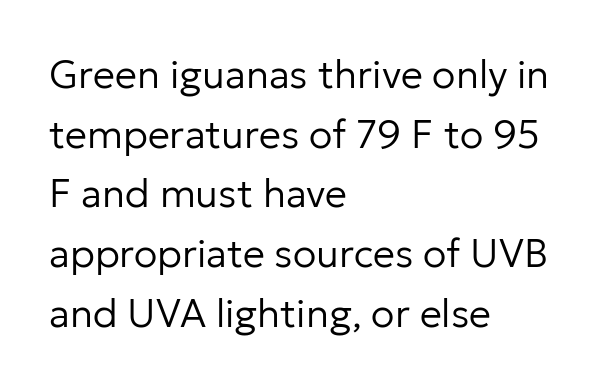
Q: Is the text bold? A: No.
Q: Is the text italic (slanted)? A: No, it is upright.
Q: Is the typeface a serif or a sans-serif typeface? A: Sans-serif.
Q: Is the text underlined? A: No.
Q: How is the paragraph aligned? A: Left-aligned.
Q: Is the spacing between letters normal or unusually wide? A: Normal.
Q: Is the spacing between lines tight, normal or loose? A: Normal.
Q: Width (condensed, normal, or wide)? A: Normal.
Q: Stroke contrast? A: Low.
Q: x-height? A: Medium.
Q: Monospaced? A: No.
